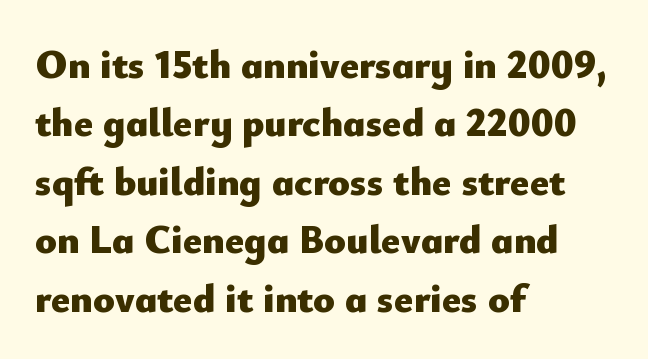
Q: Is the text bold? A: Yes.
Q: Is the text italic (slanted)? A: No, it is upright.
Q: Is the typeface a serif or a sans-serif typeface? A: Sans-serif.
Q: Is the text underlined? A: No.
Q: How is the paragraph aligned? A: Left-aligned.
Q: Is the spacing between letters normal or unusually wide? A: Normal.
Q: Is the spacing between lines tight, normal or loose? A: Normal.
Q: Width (condensed, normal, or wide)? A: Normal.
Q: Stroke contrast? A: Low.
Q: x-height? A: Small.
Q: Monospaced? A: No.
